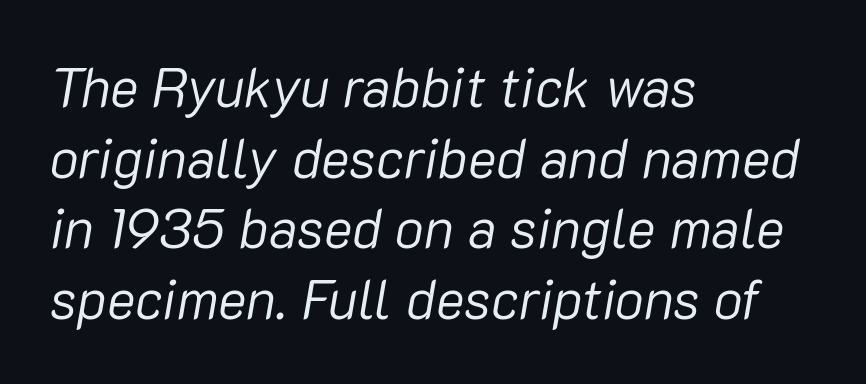
The image shows 54 px regular-weight type, italic (leaning right); set left-aligned, normal line spacing (1.31x), normal letter spacing, not underlined; low stroke contrast and a medium x-height.
